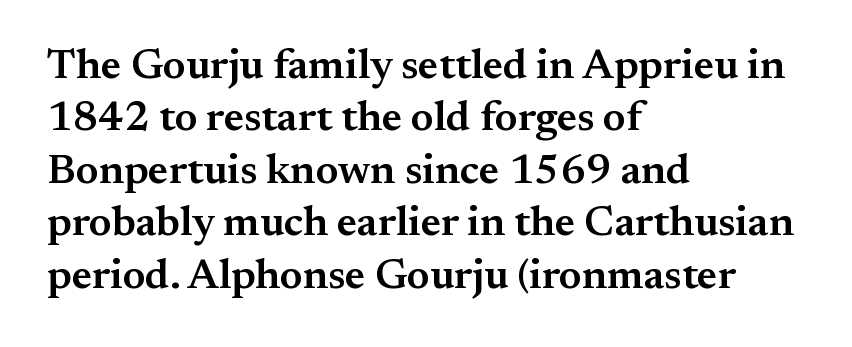
Q: Is the text bold? A: Semi-bold.
Q: Is the text italic (slanted)? A: No, it is upright.
Q: Is the typeface a serif or a sans-serif typeface? A: Serif.
Q: Is the text underlined? A: No.
Q: How is the paragraph aligned? A: Left-aligned.
Q: Is the spacing between letters normal or unusually wide? A: Normal.
Q: Is the spacing between lines tight, normal or loose? A: Normal.
Q: Width (condensed, normal, or wide)? A: Normal.
Q: Stroke contrast? A: Medium.
Q: x-height? A: Small.
Q: Monospaced? A: No.
